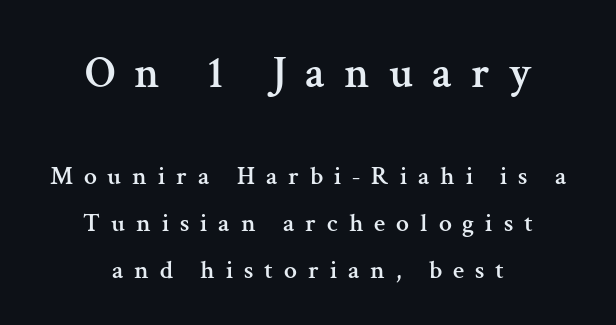
Think of a printed novel: that variable character pitch is what you see here. Tracking here is generous; glyphs stand well apart from one another. Horizontally, the lines are justified to the midpoint only. The composition opens big and finishes small. The glyphs are unaccompanied by any horizontal stroke below them.
